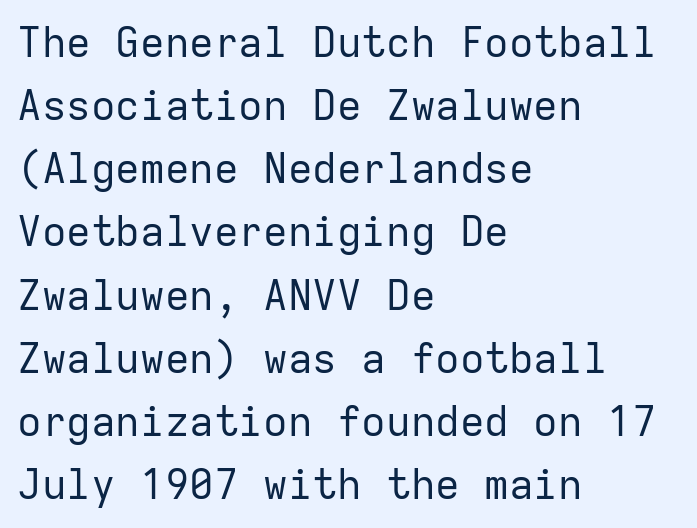
The image shows 41 px regular-weight sans-serif type, upright, monospaced; set left-aligned, normal line spacing (1.54x), normal letter spacing, not underlined; low stroke contrast and a medium x-height.
